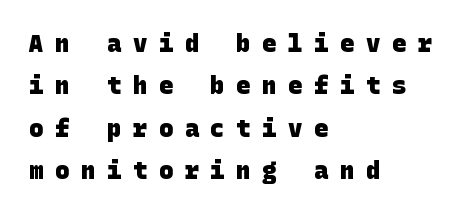
Honestly, the letter spacing is so wide it's the main thing you notice. Notice how the passage keeps a crisp vertical edge on the left only. Set as a true bold cut, around the 700 mark. Check under the words: just untouched page.
